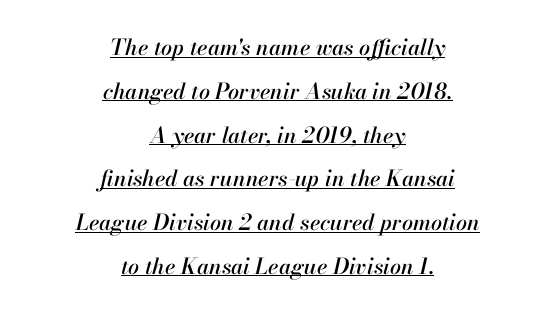
Does extra space separate the letters? No, they use regular spacing. Somebody hit Ctrl+U on this one — the words are underlined. Every row of glyphs is offset so its center matches the block's center. In terms of posture, this sample is oblique. Compared with typical paragraphs, the rows here are farther apart.
